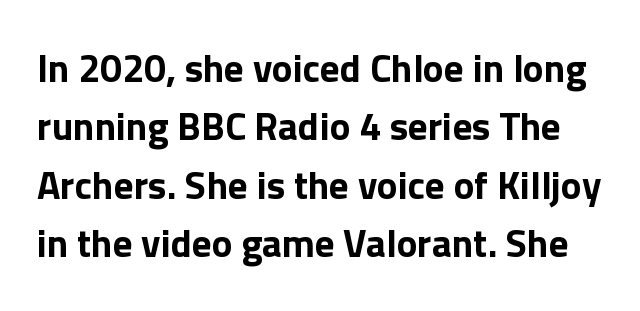
{"serif": "no", "italic": "no", "bold": "yes", "weight": "bold", "width": "normal", "x_height": "medium", "monospaced": "no", "underline": "no", "line_spacing": "normal", "line_spacing_ratio": 1.5, "letter_spacing": "normal", "letter_spacing_em": 0.0, "glyph_px": 39}
